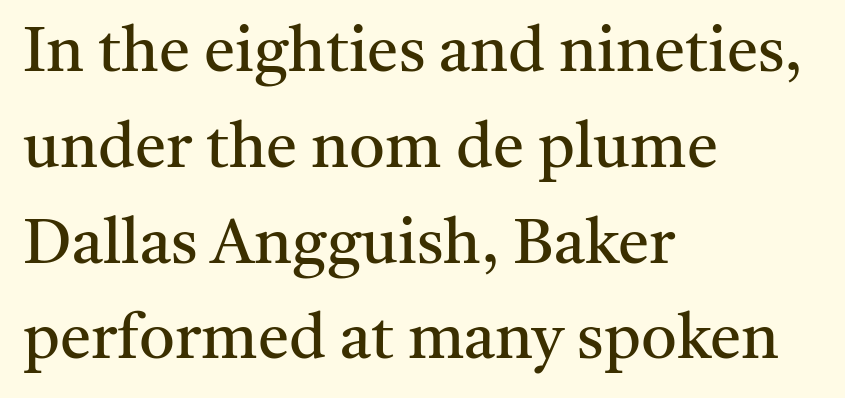
Q: Is the text bold? A: No.
Q: Is the text italic (slanted)? A: No, it is upright.
Q: Is the typeface a serif or a sans-serif typeface? A: Serif.
Q: Is the text underlined? A: No.
Q: How is the paragraph aligned? A: Left-aligned.
Q: Is the spacing between letters normal or unusually wide? A: Normal.
Q: Is the spacing between lines tight, normal or loose? A: Normal.
Q: Width (condensed, normal, or wide)? A: Normal.
Q: Stroke contrast? A: Medium.
Q: x-height? A: Medium.
Q: Monospaced? A: No.
